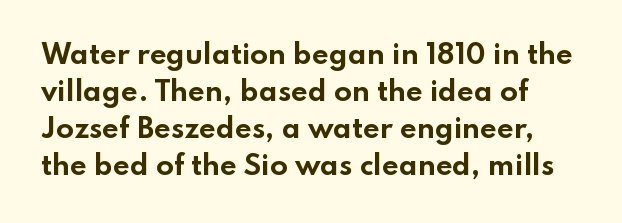
The image shows 26 px bold type, upright; set normal line spacing (1.42x), normal letter spacing, not underlined.
